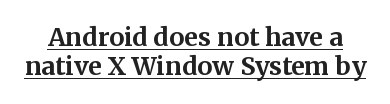
Nobody touched the tracking dial on this one. Its strokes are broad and dark, the hallmark of bold type. The passage shown is underscored from start to finish. The letters stand straight up with perfectly vertical stems.
